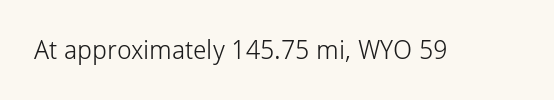
{"italic": "no", "bold": "no", "underline": "no", "letter_spacing": "normal", "letter_spacing_em": 0.0, "glyph_px": 26}
